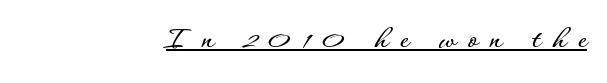
{"width": "normal", "stroke_contrast": "low", "x_height": "small", "monospaced": "no", "underline": "yes", "align": "right", "letter_spacing": "wide", "letter_spacing_em": 0.35, "glyph_px": 34}
